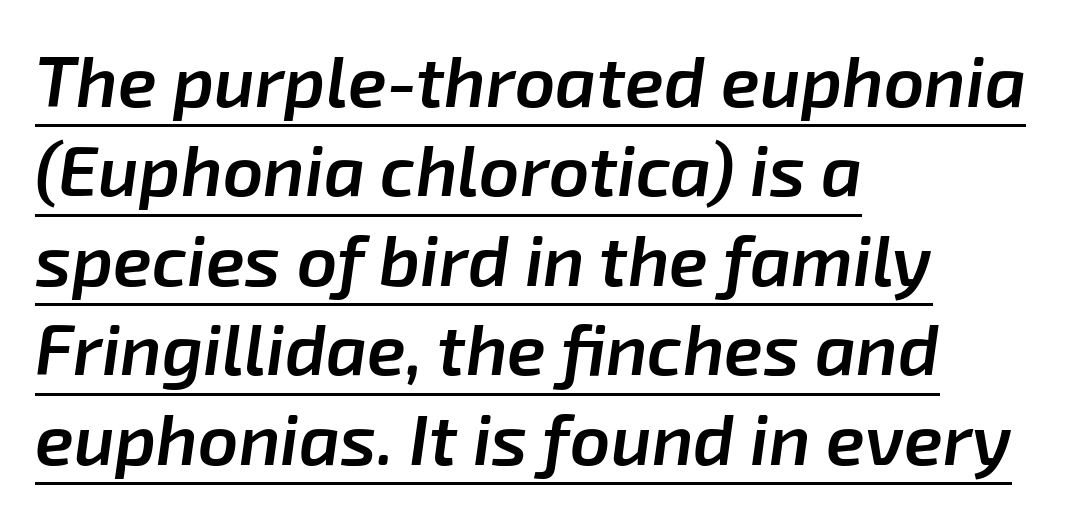
Q: Is the text bold? A: Semi-bold.
Q: Is the text italic (slanted)? A: Yes, it leans right by about 8 degrees.
Q: Is the text underlined? A: Yes.
Q: How is the paragraph aligned? A: Left-aligned.
Q: Is the spacing between letters normal or unusually wide? A: Normal.
Q: Is the spacing between lines tight, normal or loose? A: Normal.
Q: Width (condensed, normal, or wide)? A: Normal.
Q: Stroke contrast? A: Low.
Q: x-height? A: Medium.
Q: Monospaced? A: No.
